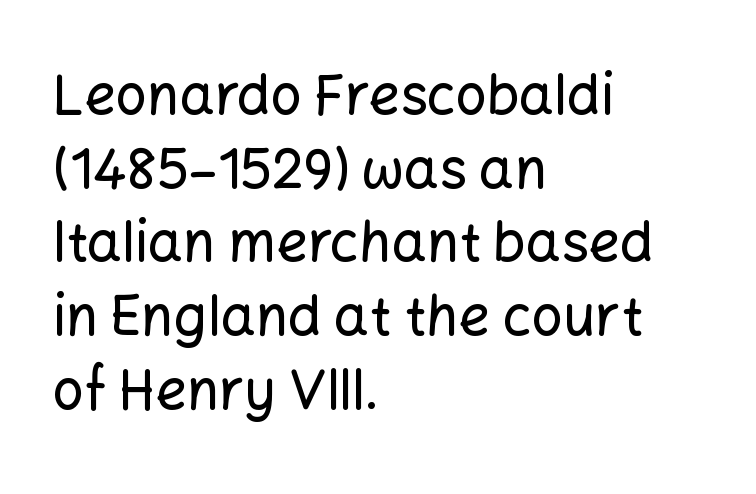
Q: Is the text italic (slanted)? A: No, it is upright.
Q: Is the typeface a serif or a sans-serif typeface? A: Sans-serif.
Q: Is the text underlined? A: No.
Q: How is the paragraph aligned? A: Left-aligned.
Q: Is the spacing between letters normal or unusually wide? A: Normal.
Q: Is the spacing between lines tight, normal or loose? A: Normal.
Q: Width (condensed, normal, or wide)? A: Normal.
Q: Stroke contrast? A: Low.
Q: x-height? A: Medium.
Q: Monospaced? A: No.
